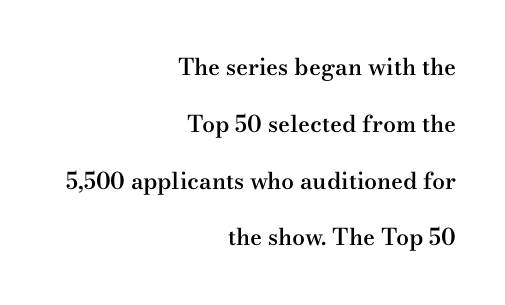
No italicization has been applied; the sample stays upright. The foot of each line stays bare and open. Vertically, the passage feels expansive, rows floating well apart. A student would call this right alignment; a typographer would say flush right, rag left. Tracking here is standard; glyphs follow each other at the usual distance. Typesetter's note: demi weight, one step under bold.
